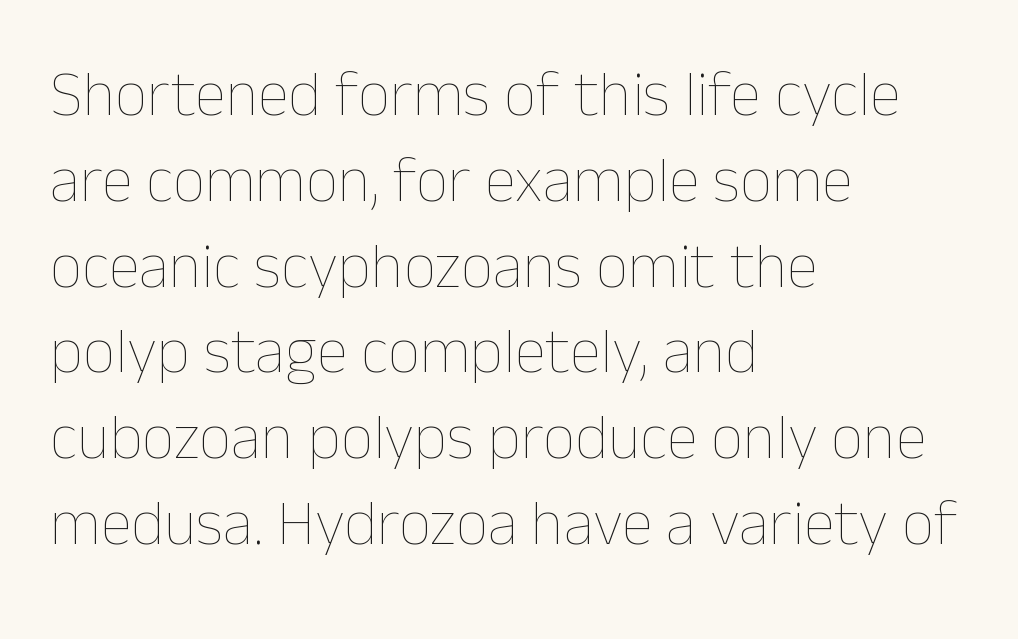
Q: Is the text bold? A: No.
Q: Is the text italic (slanted)? A: No, it is upright.
Q: Is the text underlined? A: No.
Q: How is the paragraph aligned? A: Left-aligned.
Q: Is the spacing between letters normal or unusually wide? A: Normal.
Q: Is the spacing between lines tight, normal or loose? A: Normal.
Q: Width (condensed, normal, or wide)? A: Normal.
Q: Stroke contrast? A: Low.
Q: x-height? A: Medium.
Q: Monospaced? A: No.
